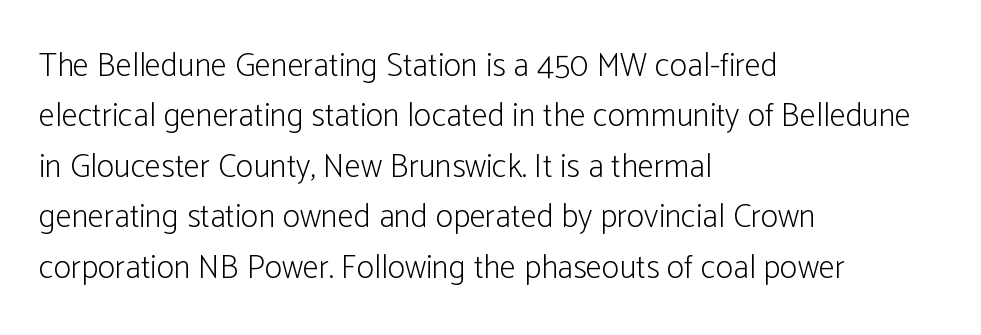
Counters stay open thanks to moderate or lighter strokes. Tracking here is standard; glyphs follow each other at the usual distance. Note the varied advance widths — an 'i' is clearly narrower than an 'm'. A bare baseline throughout the passage. Casual observation: everything's shoved over to the left.
